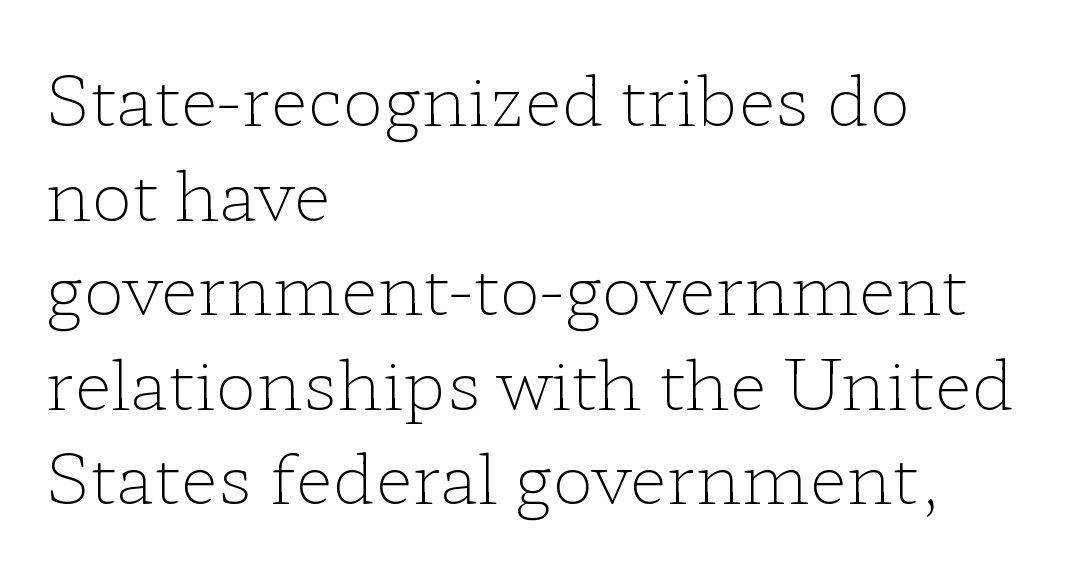
The image shows 69 px light, wide serif type, upright; set left-aligned, normal line spacing (1.37x), normal letter spacing, not underlined; low stroke contrast and a medium x-height.
